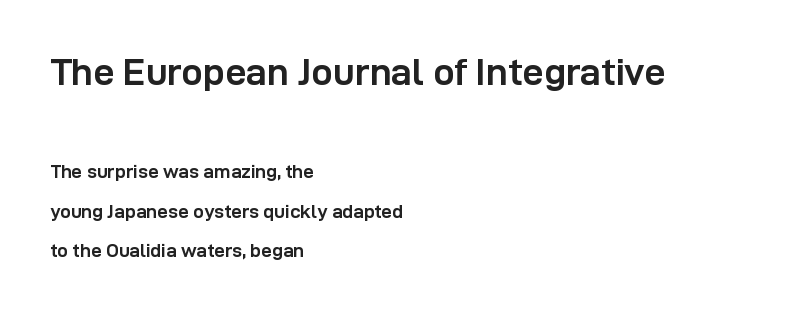
{"serif": "no", "italic": "no", "bold": "yes", "weight": "semibold", "width": "normal", "stroke_contrast": "low", "x_height": "medium", "monospaced": "no", "underline": "no", "align": "left", "line_spacing": "loose", "line_spacing_ratio": 2.09, "letter_spacing": "normal", "letter_spacing_em": 0.0, "larger_block": "first", "size_ratio": 2.0, "glyph_px": 38}
